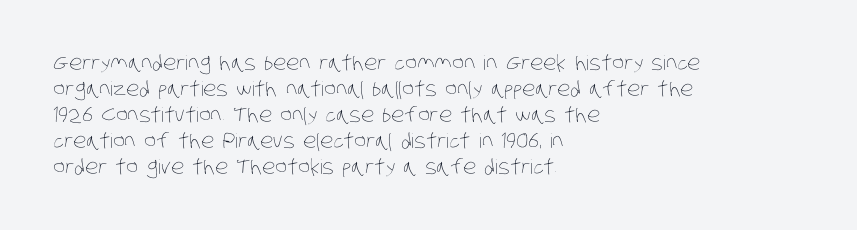
{"bold": "no", "underline": "no", "align": "left", "line_spacing": "normal", "line_spacing_ratio": 1.3, "letter_spacing": "normal", "letter_spacing_em": 0.0, "glyph_px": 20}
